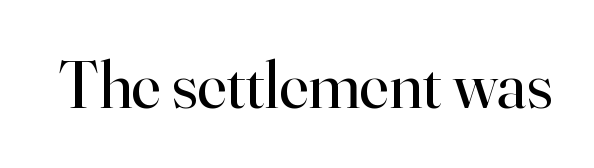
Q: Is the text bold? A: No.
Q: Is the text italic (slanted)? A: No, it is upright.
Q: Is the typeface a serif or a sans-serif typeface? A: Serif.
Q: Is the text underlined? A: No.
Q: Is the spacing between letters normal or unusually wide? A: Normal.
Q: Width (condensed, normal, or wide)? A: Normal.
Q: Stroke contrast? A: High.
Q: x-height? A: Small.
Q: Monospaced? A: No.
